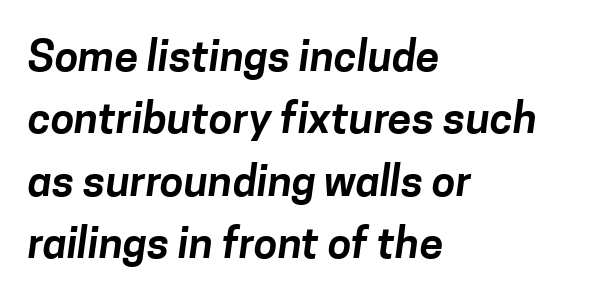
The image shows 43 px sans-serif type; set left-aligned, normal line spacing (1.45x), normal letter spacing, not underlined; low stroke contrast and a medium x-height.
